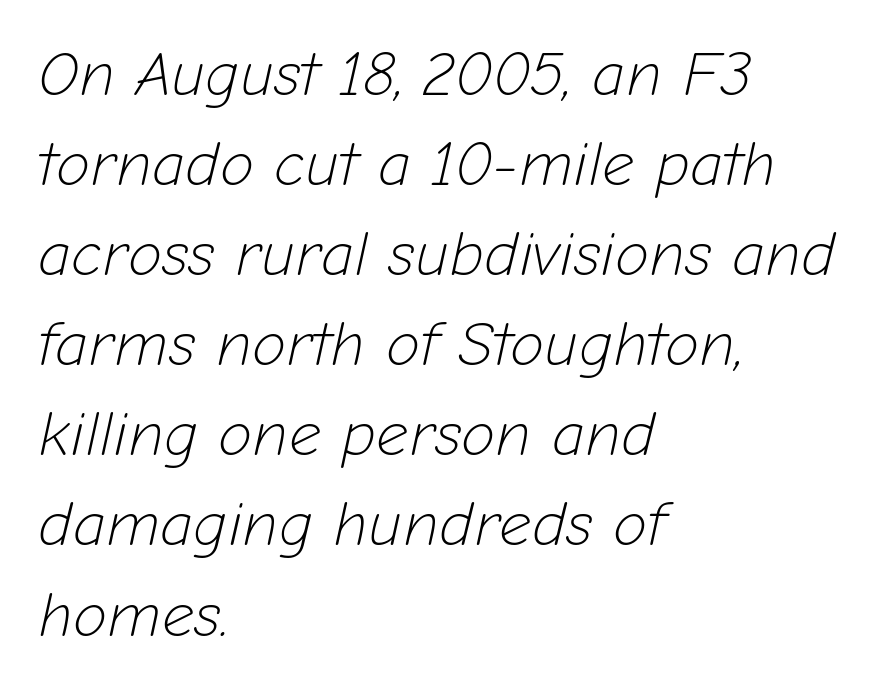
The axis of the letterforms is tilted away from vertical. What stands out about the letter spacing? Nothing — it is the standard amount. Every row of glyphs begins at an identical x-position on the left. The string is rendered with underlining switched off. Regarding leading, the lines here are spaced in the standard way.
